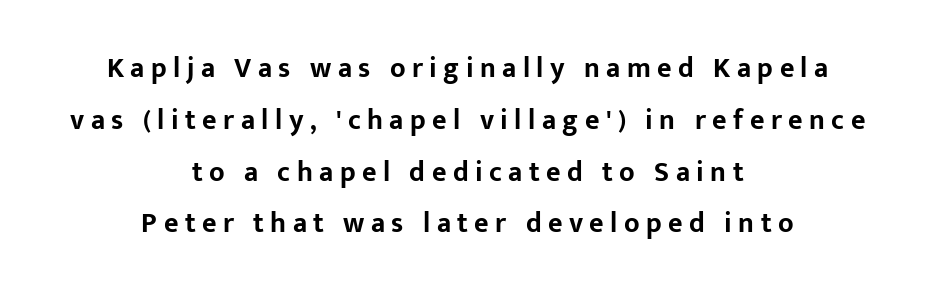
Q: Is the text bold? A: Yes.
Q: Is the text italic (slanted)? A: No, it is upright.
Q: Is the typeface a serif or a sans-serif typeface? A: Sans-serif.
Q: Is the text underlined? A: No.
Q: How is the paragraph aligned? A: Centered.
Q: Is the spacing between letters normal or unusually wide? A: Unusually wide.
Q: Width (condensed, normal, or wide)? A: Normal.
Q: Stroke contrast? A: Low.
Q: x-height? A: Medium.
Q: Monospaced? A: No.
